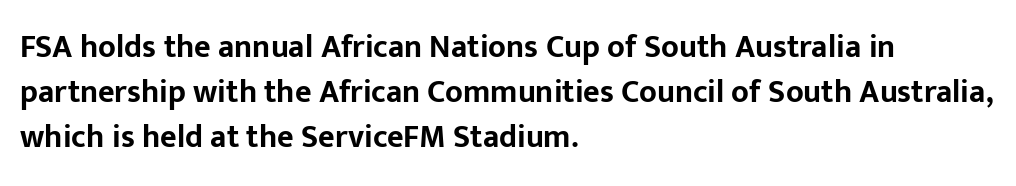
{"serif": "no", "italic": "no", "bold": "yes", "weight": "bold", "width": "normal", "stroke_contrast": "low", "x_height": "medium", "monospaced": "no", "underline": "no", "align": "left", "line_spacing": "normal", "line_spacing_ratio": 1.41, "letter_spacing": "normal", "letter_spacing_em": 0.0, "glyph_px": 32}
